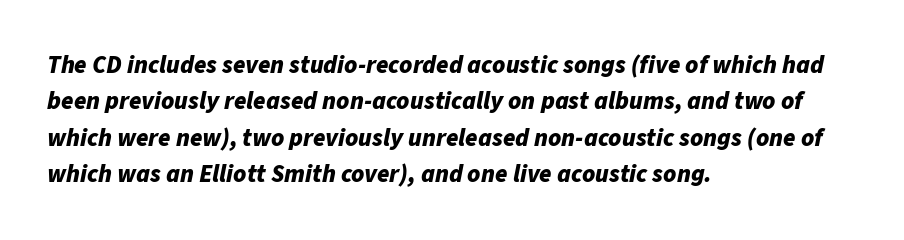
{"italic": "yes", "lean": "right", "slant_degrees": 11, "bold": "yes", "underline": "no", "align": "left", "line_spacing": "normal", "line_spacing_ratio": 1.46, "letter_spacing": "normal", "letter_spacing_em": 0.0, "glyph_px": 25}
